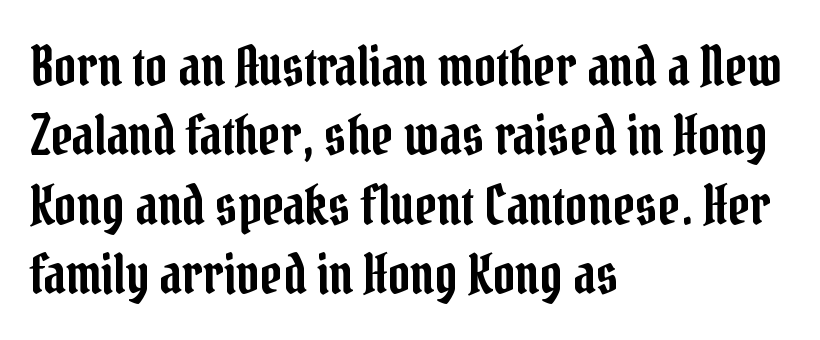
Q: Is the text italic (slanted)? A: No, it is upright.
Q: Is the typeface a serif or a sans-serif typeface? A: Serif.
Q: Is the text underlined? A: No.
Q: How is the paragraph aligned? A: Left-aligned.
Q: Is the spacing between letters normal or unusually wide? A: Normal.
Q: Is the spacing between lines tight, normal or loose? A: Normal.
Q: Width (condensed, normal, or wide)? A: Condensed.
Q: Stroke contrast? A: Low.
Q: x-height? A: Medium.
Q: Monospaced? A: No.
